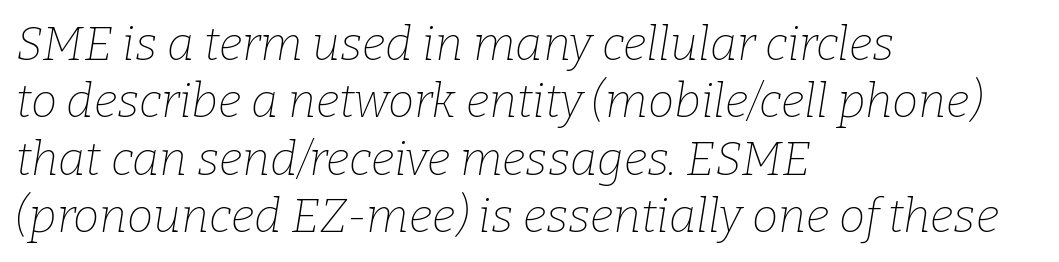
Weight: in the light-to-regular range. The letters advance in unequal steps, a hallmark of proportional type. I'd call this a serif setting — the letters wear small feet. Where is the straight margin? On the left.
